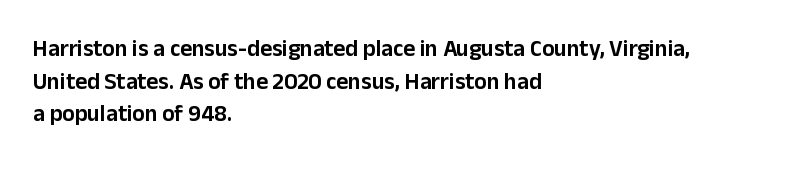
The image shows 23 px text type, upright; set left-aligned, normal line spacing (1.42x), normal letter spacing, not underlined.
